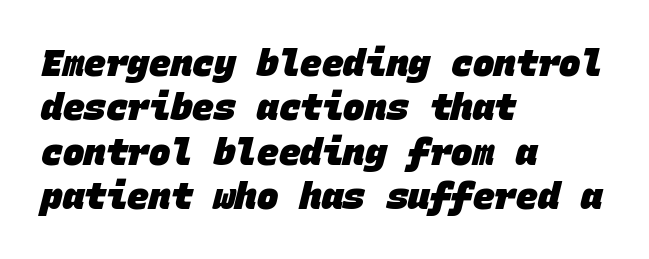
{"serif": "no", "bold": "yes", "weight": "heavy", "width": "normal", "stroke_contrast": "low", "x_height": "large", "monospaced": "yes", "underline": "no", "align": "left", "line_spacing_ratio": 1.23, "letter_spacing": "normal", "letter_spacing_em": 0.0, "glyph_px": 36}
